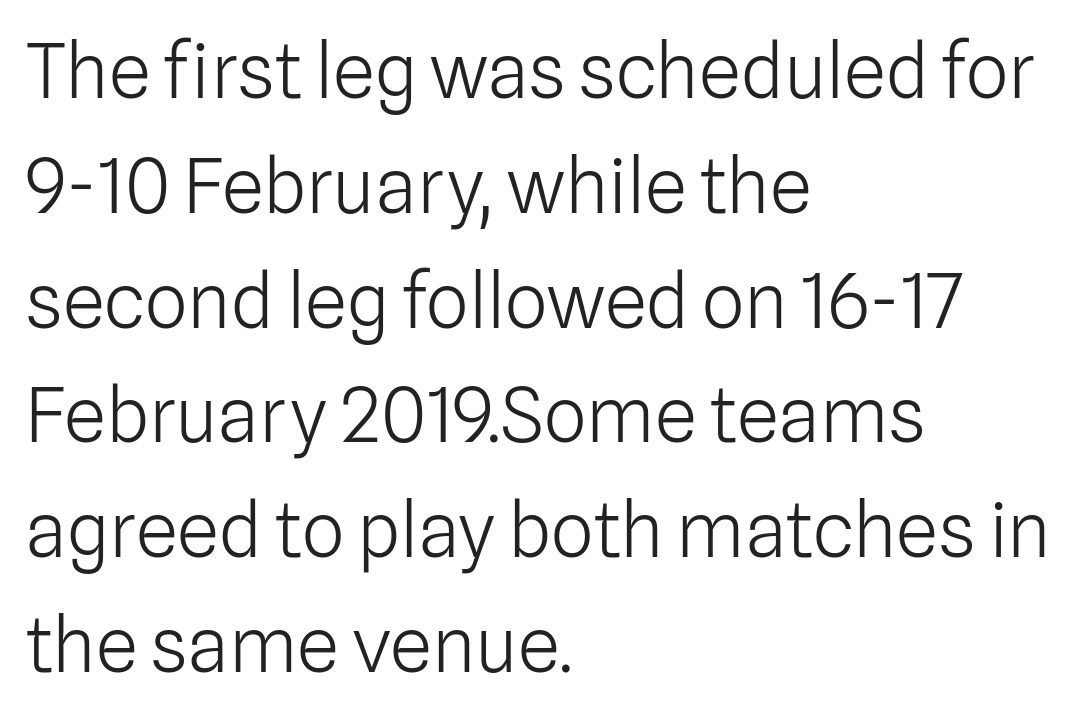
Q: Is the text bold? A: No.
Q: Is the text italic (slanted)? A: No, it is upright.
Q: Is the typeface a serif or a sans-serif typeface? A: Sans-serif.
Q: Is the text underlined? A: No.
Q: How is the paragraph aligned? A: Left-aligned.
Q: Is the spacing between letters normal or unusually wide? A: Normal.
Q: Is the spacing between lines tight, normal or loose? A: Normal.
Q: Width (condensed, normal, or wide)? A: Normal.
Q: Stroke contrast? A: Low.
Q: x-height? A: Medium.
Q: Monospaced? A: No.
